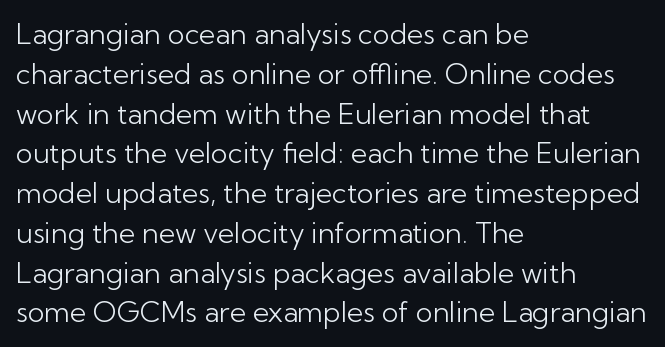
Q: Is the text bold? A: No.
Q: Is the text italic (slanted)? A: No, it is upright.
Q: Is the typeface a serif or a sans-serif typeface? A: Sans-serif.
Q: Is the text underlined? A: No.
Q: How is the paragraph aligned? A: Left-aligned.
Q: Is the spacing between letters normal or unusually wide? A: Normal.
Q: Is the spacing between lines tight, normal or loose? A: Normal.
Q: Width (condensed, normal, or wide)? A: Normal.
Q: Stroke contrast? A: Low.
Q: x-height? A: Medium.
Q: Monospaced? A: No.
